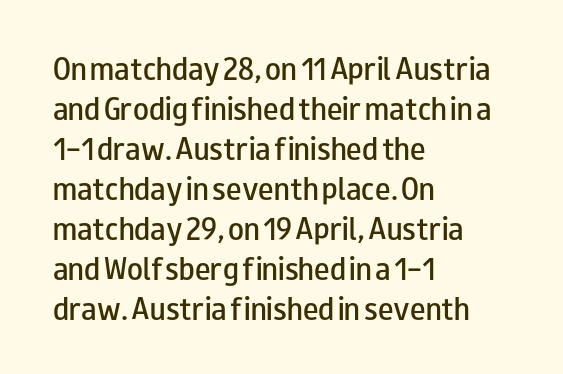
The image shows 26 px text type, upright; set left-aligned, normal line spacing (1.54x), normal letter spacing, not underlined.
